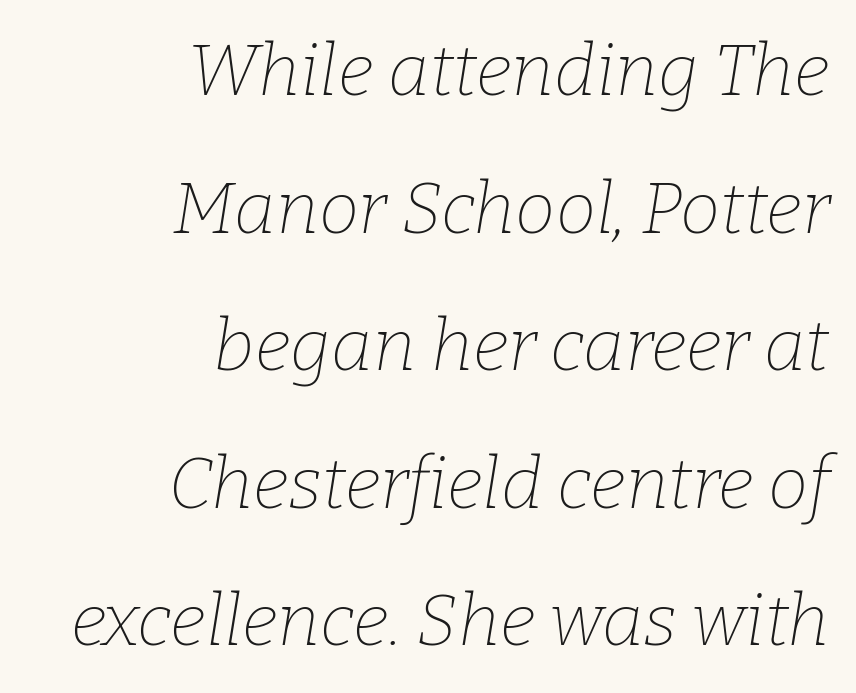
{"serif": "yes", "italic": "yes", "lean": "right", "slant_degrees": 9, "bold": "no", "weight": "thin", "width": "normal", "stroke_contrast": "low", "x_height": "medium", "monospaced": "no", "underline": "no", "align": "right", "line_spacing": "loose", "line_spacing_ratio": 1.91, "letter_spacing": "normal", "letter_spacing_em": 0.0, "glyph_px": 72}
